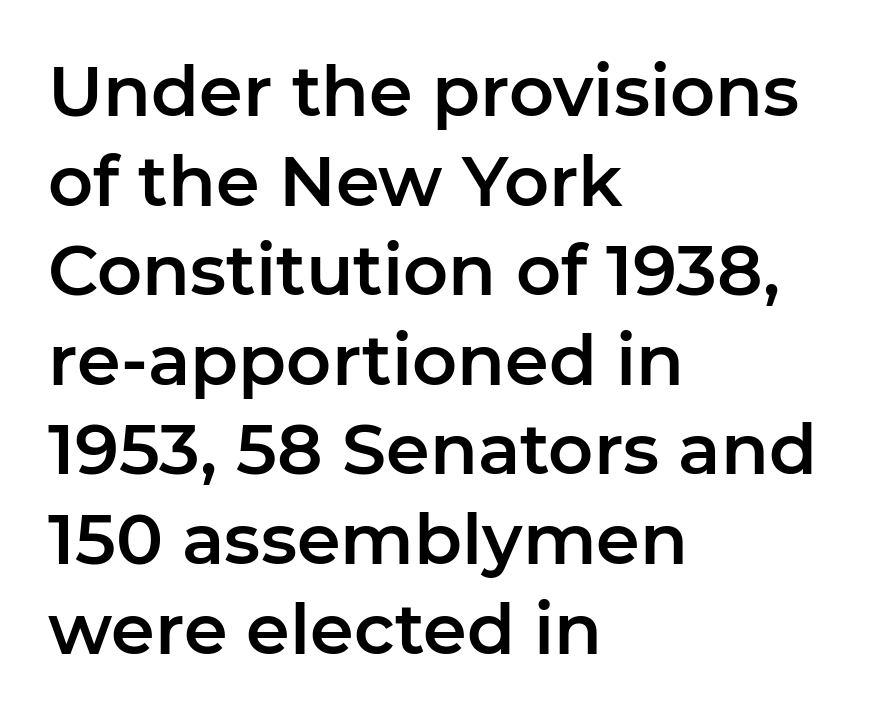
Only glyphs here, with clear space below each row. Is there any slant? The stems are plumb. In terms of letterspacing, this is plain default setting. Character widths vary here, with narrow letters taking less room than wide ones.
